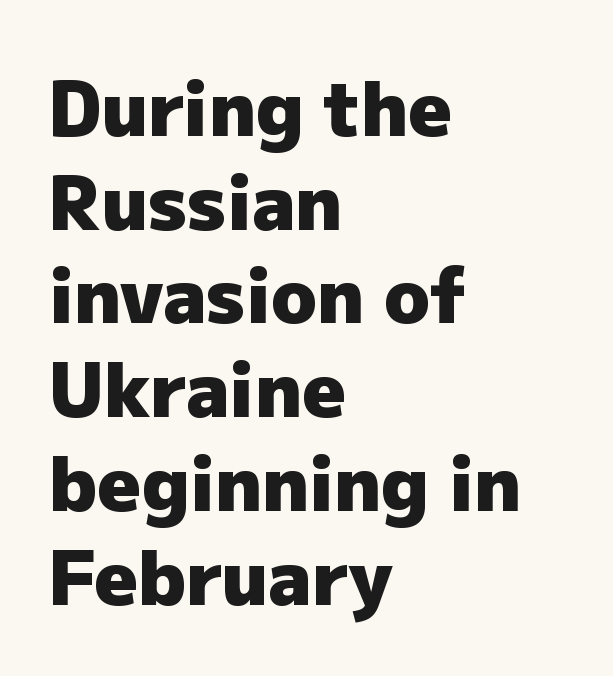
The image shows 75 px heavy sans-serif type, upright; set left-aligned, normal line spacing (1.25x), normal letter spacing, not underlined; low stroke contrast and a medium x-height.
